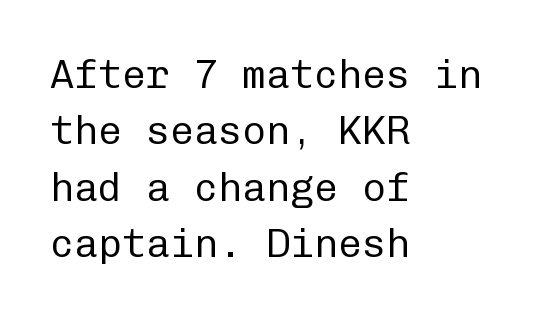
The image shows 40 px regular-weight sans-serif type, upright, monospaced; set left-aligned, normal line spacing (1.41x), normal letter spacing, not underlined; low stroke contrast and a medium x-height.
